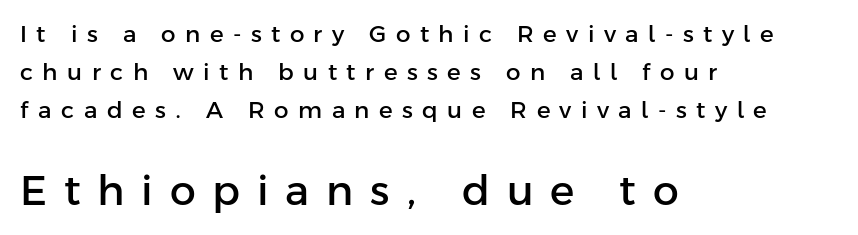
Look at the bottom of the vertical strokes: they stop flat, with no serifs. Letter spacing: wide. Evenly set lines give the paragraph a standard silhouette. Decoration check: the copy has no underline.
